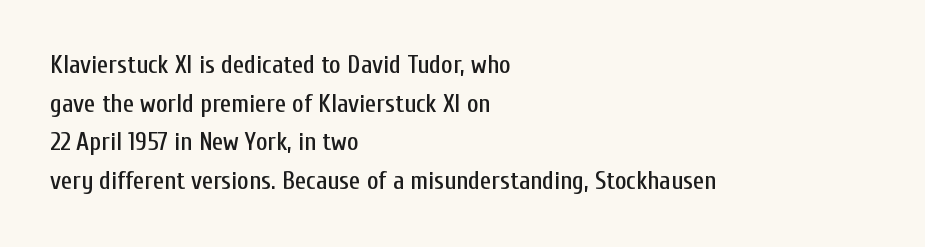
Inter-character spacing is left at the font's built-in metrics. Quick note: underline off. Horizontal alignment here is leftward, the default for most running prose. Posture: vertical. Line spacing here is normal.
